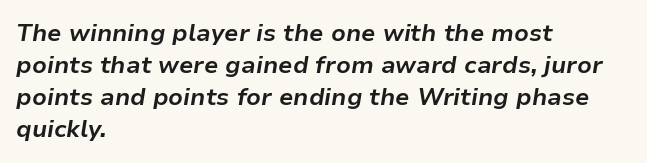
{"italic": "yes", "lean": "right", "slant_degrees": 9, "bold": "yes", "underline": "no", "align": "left", "line_spacing": "normal", "line_spacing_ratio": 1.34, "letter_spacing": "normal", "letter_spacing_em": 0.0, "glyph_px": 24}
